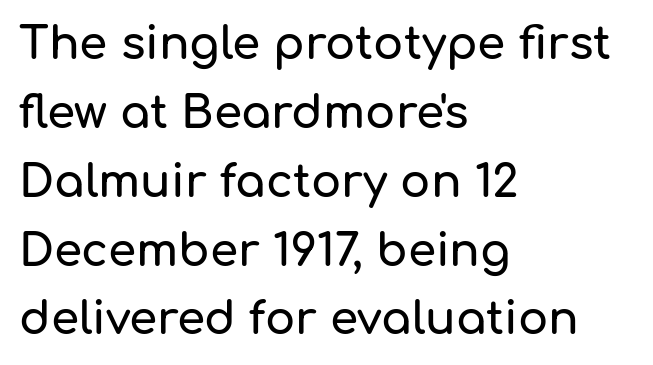
{"serif": "no", "italic": "no", "width": "normal", "stroke_contrast": "low", "x_height": "medium", "monospaced": "no", "underline": "no", "align": "left", "line_spacing": "normal", "line_spacing_ratio": 1.53, "letter_spacing": "normal", "letter_spacing_em": 0.0, "glyph_px": 45}
